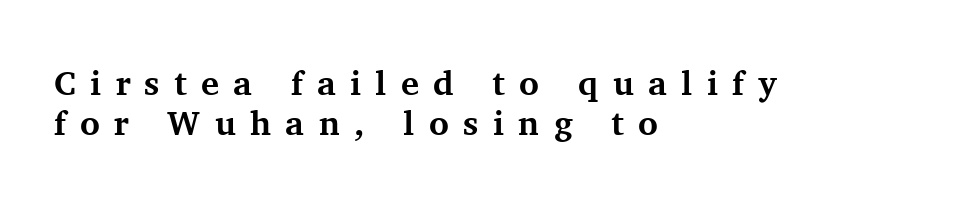
{"serif": "yes", "italic": "no", "bold": "yes", "weight": "bold", "width": "normal", "stroke_contrast": "medium", "x_height": "medium", "monospaced": "no", "underline": "no", "align": "left", "line_spacing_ratio": 1.19, "letter_spacing": "wide", "letter_spacing_em": 0.42, "glyph_px": 34}
